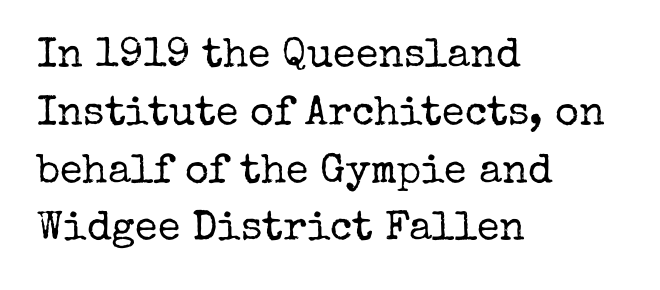
Classification — serif. Ascenders rise straight up at ninety degrees. Regular leading. The rendering uses natural spacing where letterforms have individual widths. Horizontally, the lines are justified to the leading edge only. Underline: absent.
